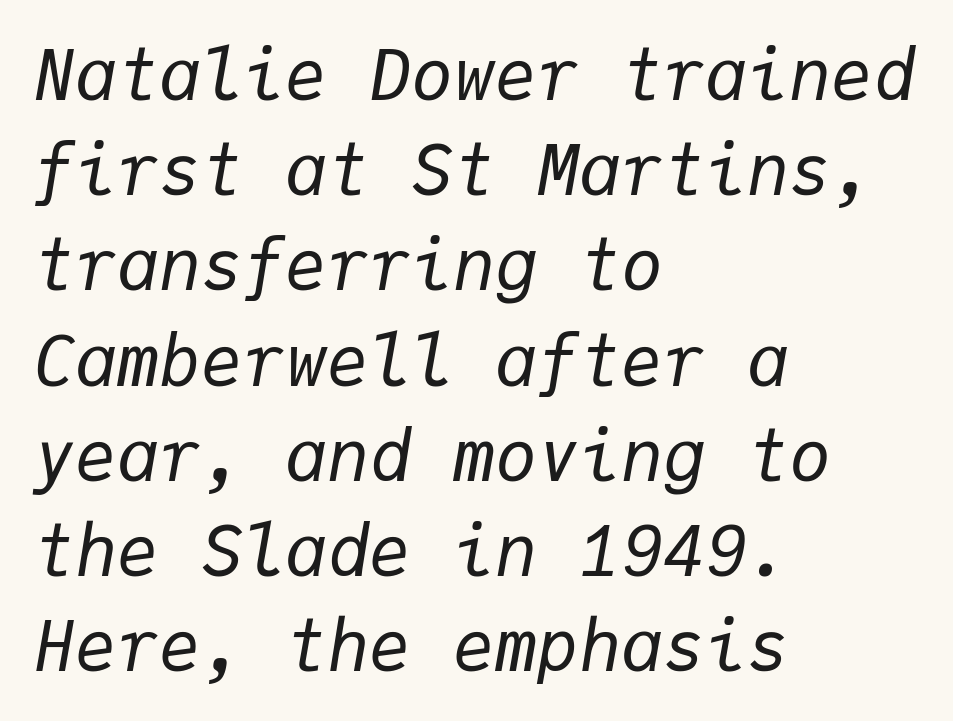
The image shows 70 px regular-weight type, italic (leaning right), monospaced; set left-aligned, normal line spacing (1.36x), normal letter spacing, not underlined; low stroke contrast and a medium x-height.
